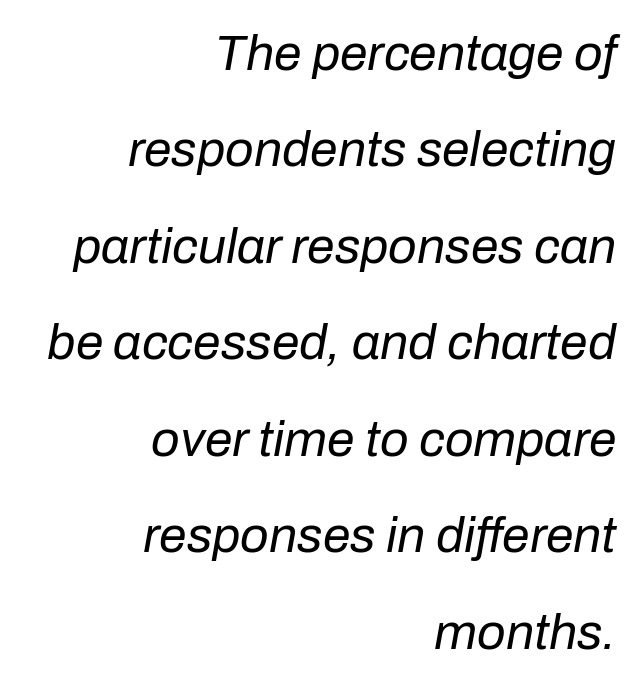
The image shows 50 px regular-weight type, italic (leaning right); set right-aligned, loose line spacing (1.93x), normal letter spacing, not underlined; low stroke contrast and a medium x-height.
